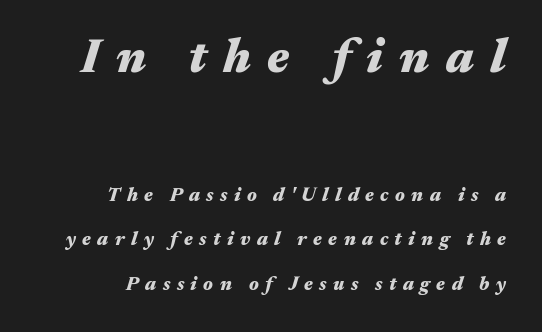
The string is rendered with underlining switched off. You get the large type first, then a drop to smaller type. Is this a fixed-width face? No — the glyphs have proportional, varying widths. A full-strength bold gives these letters their thick strokes. The line texture is sparse and dotted thanks to wide tracking.
